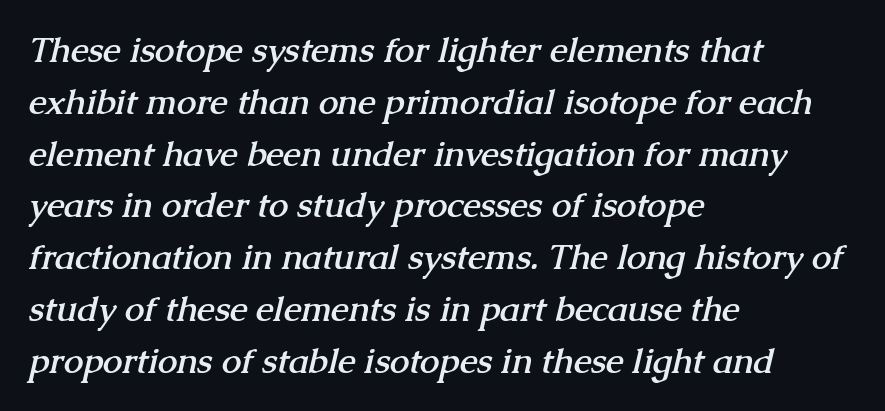
The space directly below the letters is spotless. Chunky letters — that's bold for sure. The font family rendered here belongs to the serif group. Casual observation: everything's shoved over to the left. A normal amount of white space separates one row of letters from the next.
